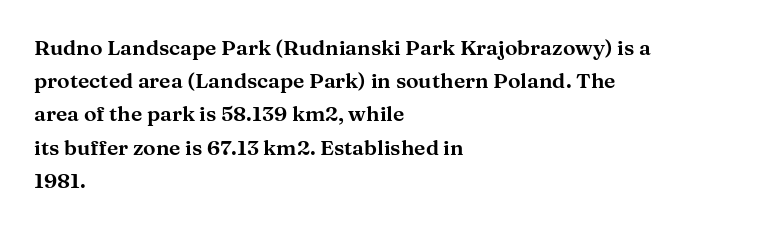
The image shows 21 px text type, upright; set left-aligned, normal line spacing (1.58x), normal letter spacing, not underlined.
